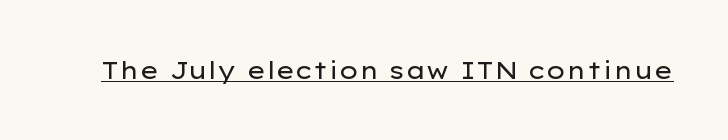
Underlined type. When letters stand straight like this, we call the style roman or upright. The line texture is even and compact thanks to regular tracking. The strokes carry an ordinary text weight at most.
